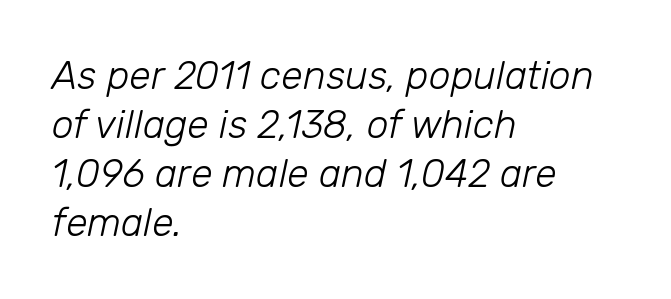
Anything drawn beneath the words? Only blank space. Each letter keeps its own natural width here, so spacing adapts to shape. The lines are quadded left. When letters slant like this, we call the style italic. The typeface has the unassuming heft of standard copy or less.
